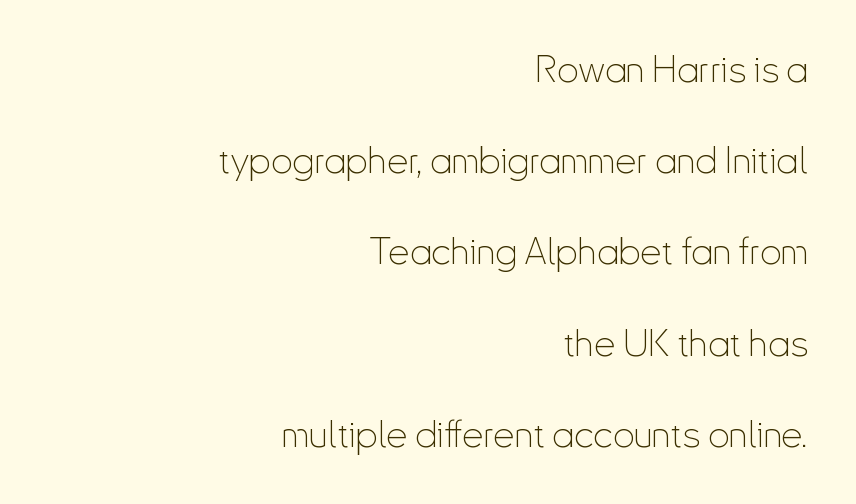
{"serif": "no", "italic": "no", "bold": "no", "weight": "thin", "width": "condensed", "stroke_contrast": "low", "x_height": "small", "monospaced": "no", "underline": "no", "align": "right", "line_spacing": "loose", "line_spacing_ratio": 2.4, "letter_spacing": "normal", "letter_spacing_em": 0.0, "glyph_px": 38}
